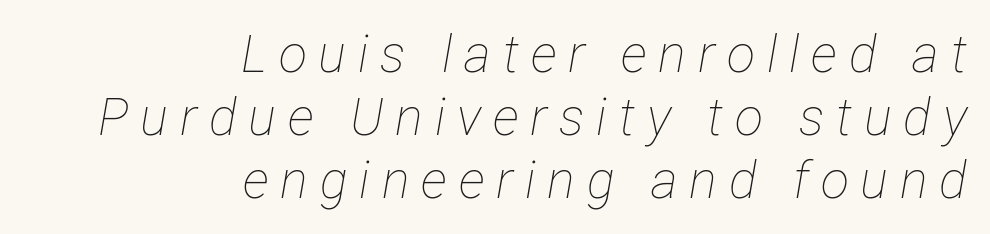
Q: Is the text bold? A: No.
Q: Is the text italic (slanted)? A: Yes, it leans right by about 12 degrees.
Q: Is the text underlined? A: No.
Q: How is the paragraph aligned? A: Right-aligned.
Q: Is the spacing between letters normal or unusually wide? A: Unusually wide.
Q: Width (condensed, normal, or wide)? A: Condensed.
Q: Stroke contrast? A: Low.
Q: x-height? A: Medium.
Q: Monospaced? A: No.
